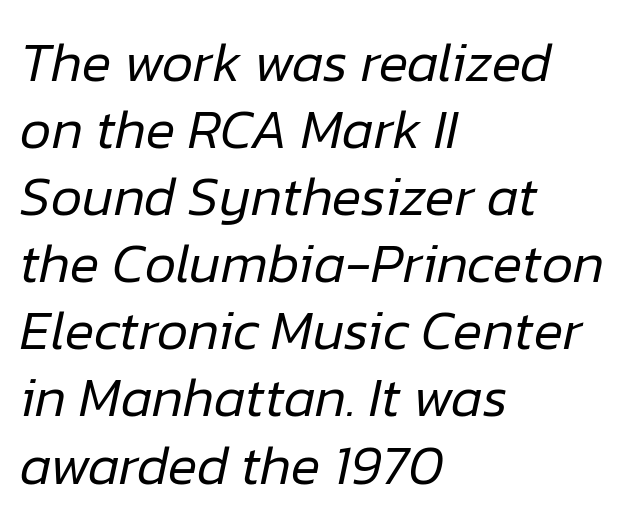
The image shows 55 px regular-weight type, italic (leaning right); set left-aligned, line spacing 1.22x, normal letter spacing, not underlined; low stroke contrast and a medium x-height.
